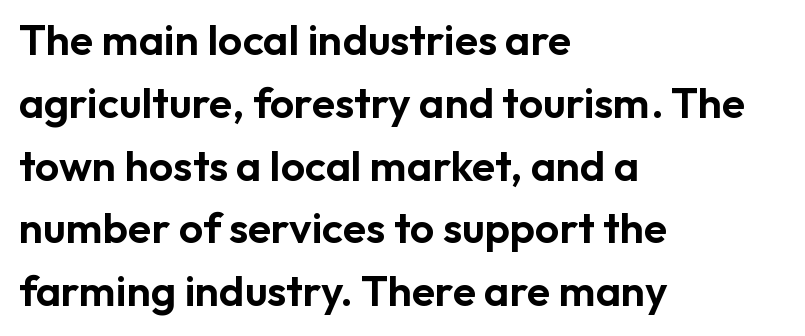
Just letters on the line, the space beneath them empty. Which margin do the lines hug? The left one — the right edge is uneven. A roman cut, with each character standing at attention. Character widths vary here, with narrow letters taking less room than wide ones.
